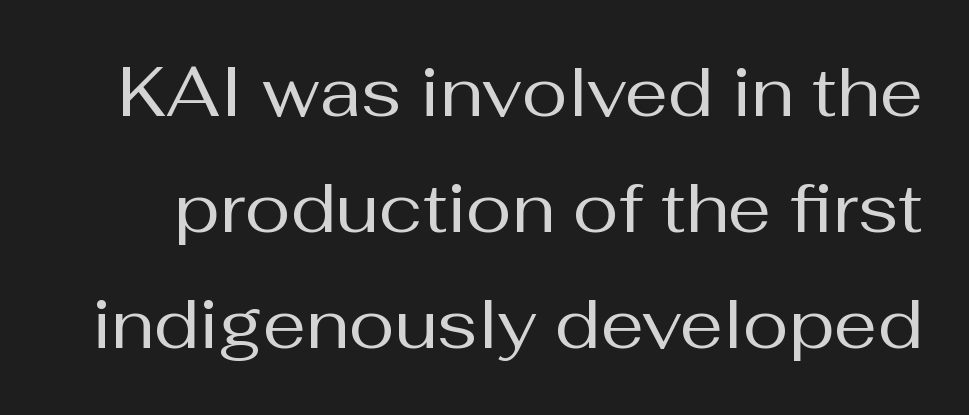
Q: Is the text bold? A: No.
Q: Is the text italic (slanted)? A: No, it is upright.
Q: Is the typeface a serif or a sans-serif typeface? A: Sans-serif.
Q: Is the text underlined? A: No.
Q: Is the spacing between letters normal or unusually wide? A: Normal.
Q: Is the spacing between lines tight, normal or loose? A: Normal.
Q: Width (condensed, normal, or wide)? A: Normal.
Q: Stroke contrast? A: Medium.
Q: x-height? A: Medium.
Q: Monospaced? A: No.
